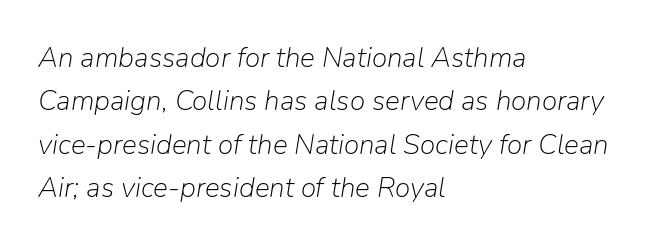
The image shows 28 px light type, italic (leaning right); set left-aligned, normal line spacing (1.55x), normal letter spacing, not underlined; low stroke contrast and a medium x-height.
